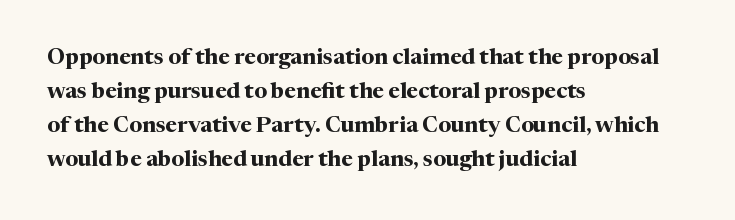
Underline: absent. Default kerning and tracking; the words read as compact shapes. Successive baselines arrive at the customary interval. You can tell it's not italic because the verticals are truly vertical. One-word summary of the alignment: left. These lines carry a lot of weight — the face is fully bold.
